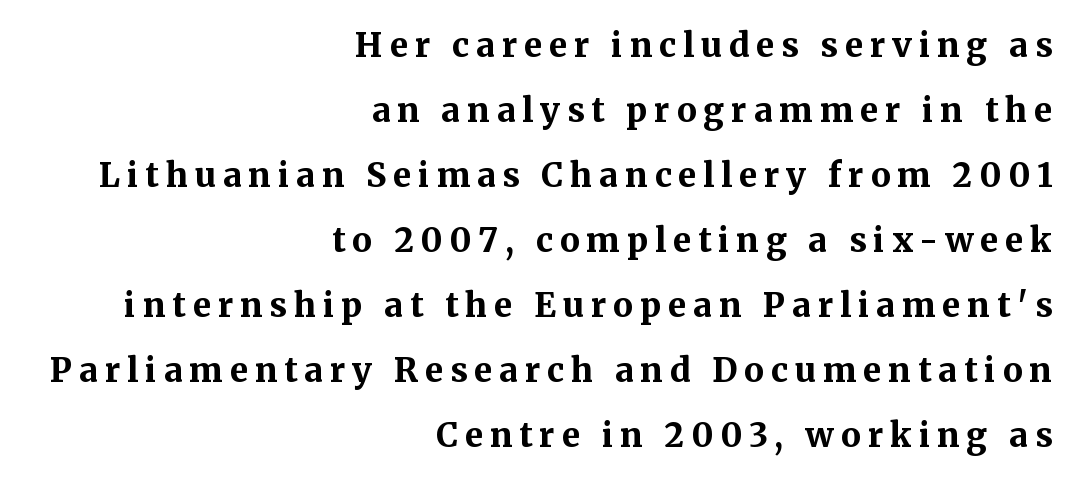
{"serif": "yes", "italic": "no", "bold": "yes", "weight": "bold", "width": "normal", "stroke_contrast": "medium", "x_height": "medium", "monospaced": "no", "underline": "no", "align": "right", "line_spacing": "loose", "line_spacing_ratio": 1.97, "letter_spacing": "wide", "letter_spacing_em": 0.21, "glyph_px": 33}
